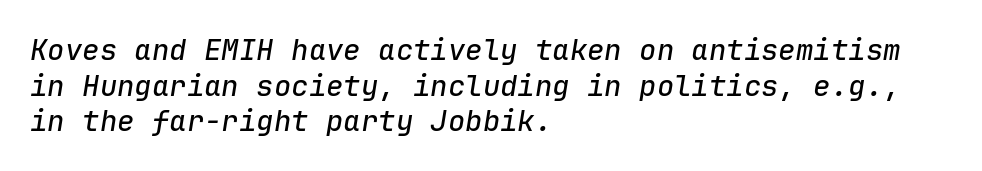
Q: Is the text italic (slanted)? A: Yes, it leans right by about 9 degrees.
Q: Is the text underlined? A: No.
Q: How is the paragraph aligned? A: Left-aligned.
Q: Is the spacing between letters normal or unusually wide? A: Normal.
Q: Width (condensed, normal, or wide)? A: Normal.
Q: Stroke contrast? A: Low.
Q: x-height? A: Medium.
Q: Monospaced? A: Yes.
